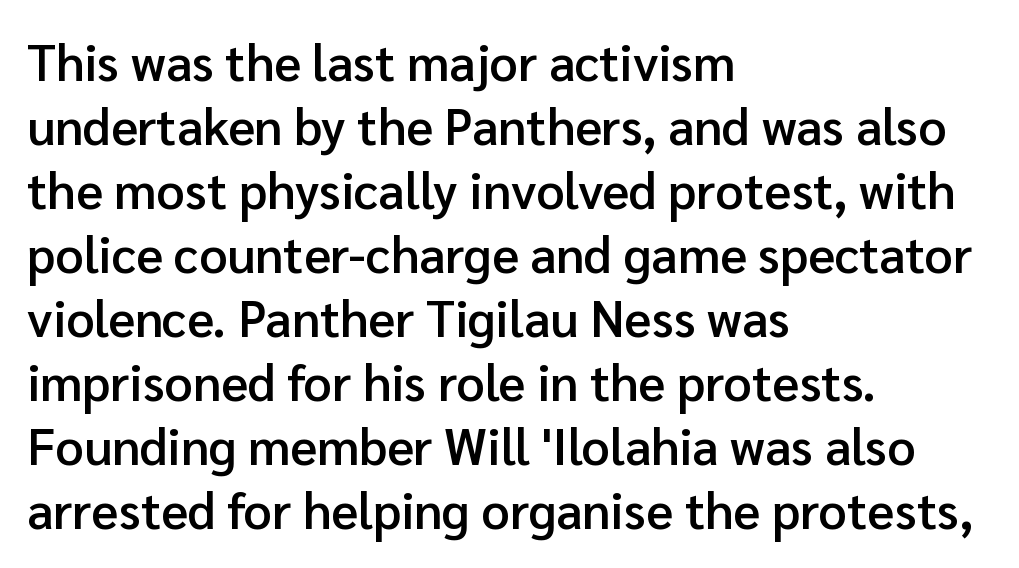
Every letter is mildly thick-stroked: semibold rather than bold. A classic flush-left, rag-right setting is used for this passage. How are the letters spaced? Ordinarily, with no added tracking. Nope, not italic — everything's standing straight. The baseline area is clear.
